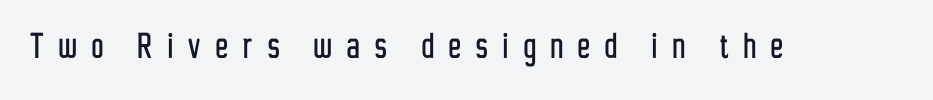
The image shows 41 px condensed sans-serif type, upright; set unusually wide letter spacing (+0.37 em), not underlined; low stroke contrast and a medium x-height.
